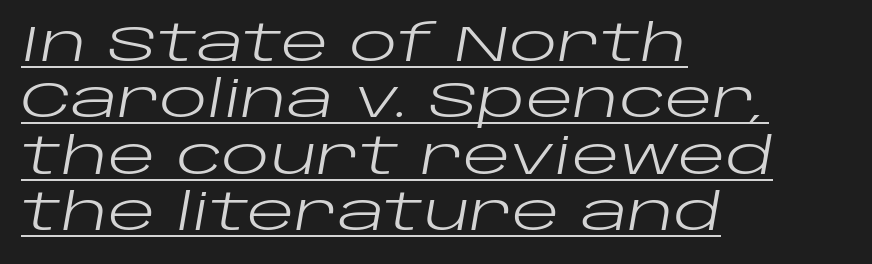
{"italic": "yes", "lean": "right", "slant_degrees": 10, "bold": "no", "weight": "regular", "width": "wide", "stroke_contrast": "low", "x_height": "large", "monospaced": "no", "underline": "yes", "align": "left", "line_spacing": "tight", "line_spacing_ratio": 1.13, "letter_spacing": "normal", "letter_spacing_em": 0.0, "glyph_px": 50}
